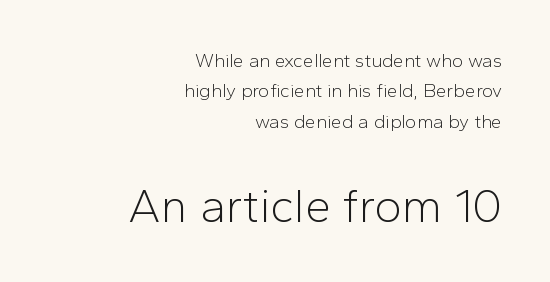
Q: Is the text bold? A: No.
Q: Is the text italic (slanted)? A: No, it is upright.
Q: Is the typeface a serif or a sans-serif typeface? A: Sans-serif.
Q: Is the text underlined? A: No.
Q: How is the paragraph aligned? A: Right-aligned.
Q: Is the spacing between letters normal or unusually wide? A: Normal.
Q: Is the spacing between lines tight, normal or loose? A: Normal.
Q: Which block of text is set in a larger size, the first (top) or the second (bottom)? A: The second (bottom) one.
Q: Width (condensed, normal, or wide)? A: Normal.
Q: Stroke contrast? A: Low.
Q: x-height? A: Medium.
Q: Monospaced? A: No.
